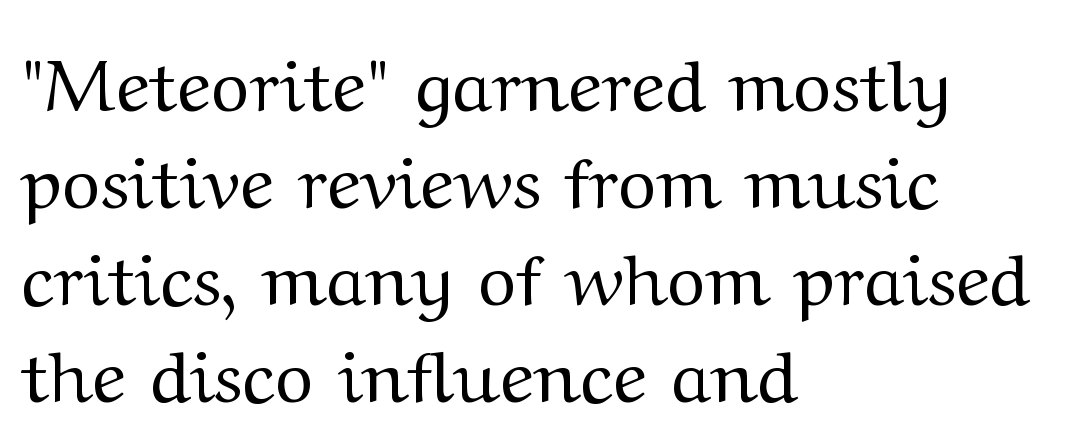
Q: Is the text bold? A: No.
Q: Is the text italic (slanted)? A: No, it is upright.
Q: Is the typeface a serif or a sans-serif typeface? A: Serif.
Q: Is the text underlined? A: No.
Q: How is the paragraph aligned? A: Left-aligned.
Q: Is the spacing between letters normal or unusually wide? A: Normal.
Q: Is the spacing between lines tight, normal or loose? A: Normal.
Q: Width (condensed, normal, or wide)? A: Wide.
Q: Stroke contrast? A: Medium.
Q: x-height? A: Medium.
Q: Monospaced? A: No.
